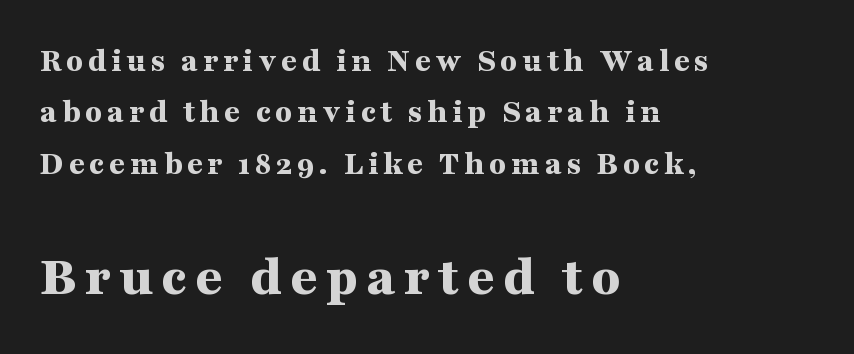
Type size steps up from the first block to the second. You could not count columns in this text — the font is proportionally spaced. One-word summary of the alignment: left. Leading matches the norm, producing a regular column.
